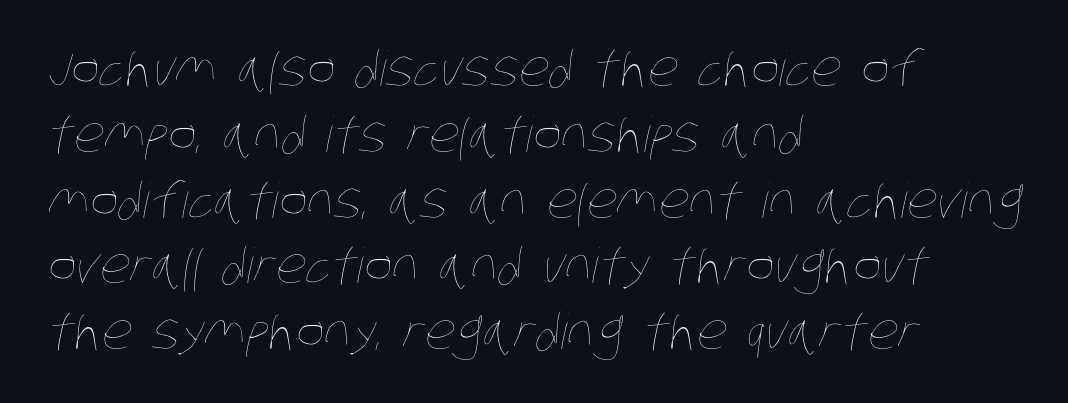
Q: Is the text bold? A: No.
Q: Is the text underlined? A: No.
Q: How is the paragraph aligned? A: Left-aligned.
Q: Is the spacing between letters normal or unusually wide? A: Normal.
Q: Is the spacing between lines tight, normal or loose? A: Normal.
Q: Width (condensed, normal, or wide)? A: Condensed.
Q: Stroke contrast? A: Low.
Q: x-height? A: Large.
Q: Monospaced? A: No.
